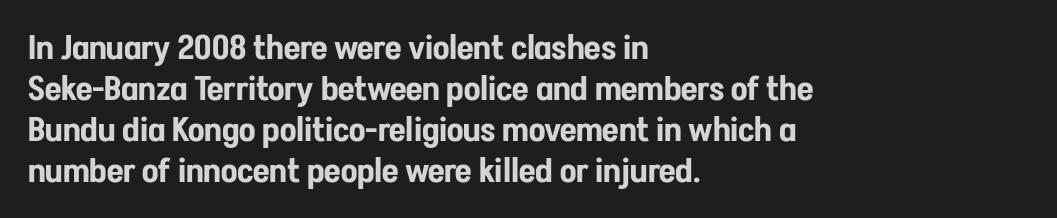
The ragged edge is on the right, which tells us the setting is flush left. The text was rendered using a sans face with plain stroke endings. A clean baseline with only descenders dipping below it. Varying glyph widths throughout — classic text-font behaviour. These lines were composed using upright roman letters.
